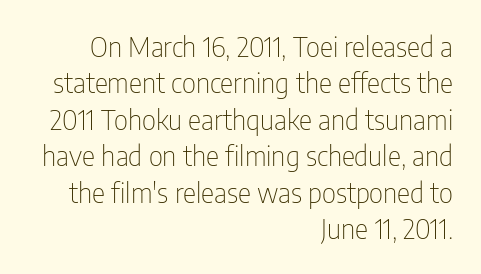
Compared with typical paragraphs, the rows here are spaced about the same. Rendered with straight, roman letterforms. Visually the block forms a straight wall on the right and a jagged coastline on the left. Proportional: the letters do not fall into vertical columns. The typesetting does not lean heavy: it is not bold. Each word holds together tightly as a unit, with standard inter-letter gaps.
